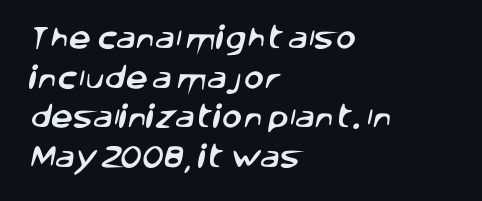
{"underline": "no", "align": "left", "line_spacing": "normal", "line_spacing_ratio": 1.59, "letter_spacing": "normal", "letter_spacing_em": 0.0, "glyph_px": 25}
